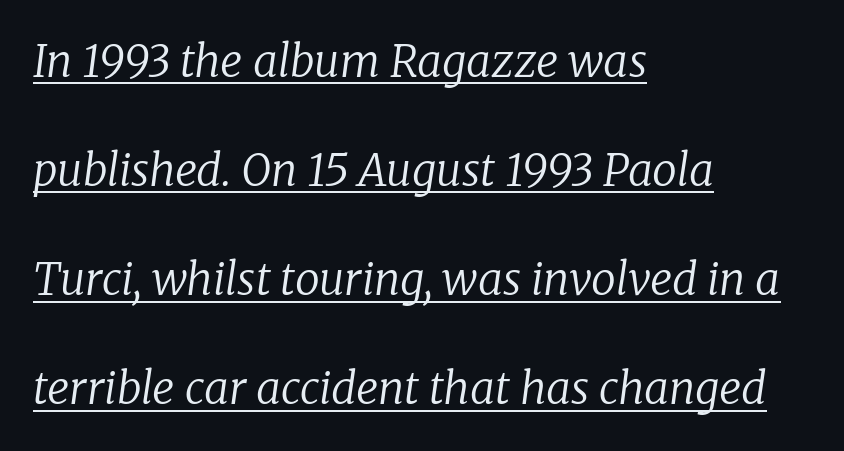
The image shows 44 px regular-weight serif type, italic (leaning right); set left-aligned, loose line spacing (2.48x), normal letter spacing, underlined; low stroke contrast and a medium x-height.
